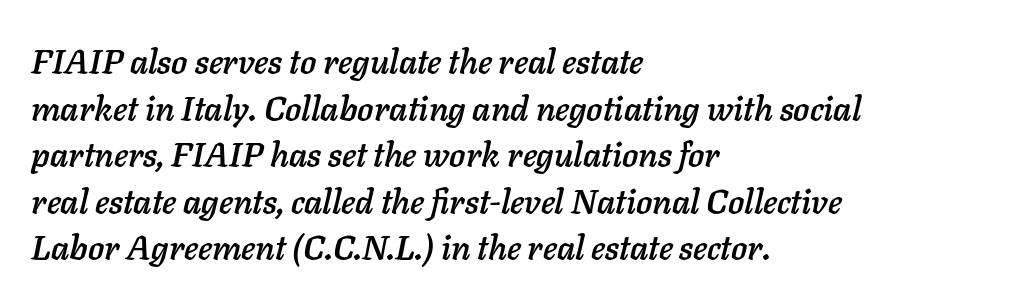
The image shows 34 px text type, italic (leaning right); set left-aligned, normal line spacing (1.37x), normal letter spacing, not underlined; low stroke contrast and a medium x-height.
